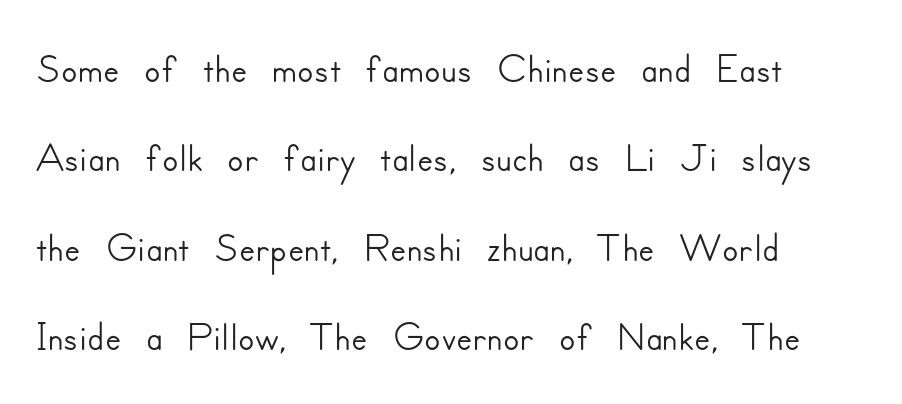
The image shows 60 px sans-serif type, upright; set left-aligned, normal line spacing (1.49x), normal letter spacing, not underlined; low stroke contrast and a small x-height.
